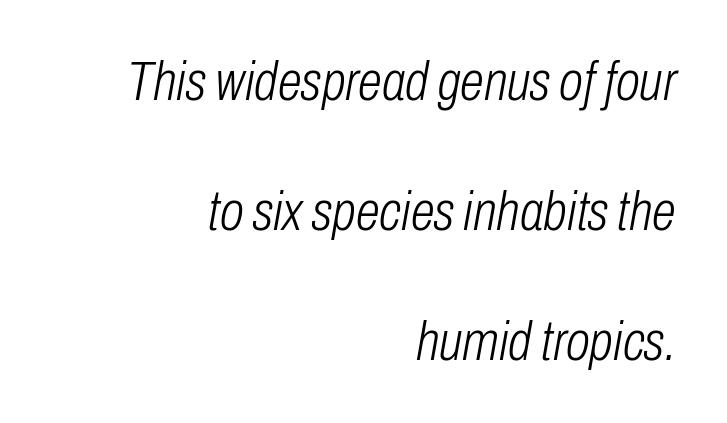
The image shows 55 px light, condensed type, italic (leaning right); set right-aligned, loose line spacing (2.36x), normal letter spacing, not underlined; low stroke contrast and a medium x-height.
